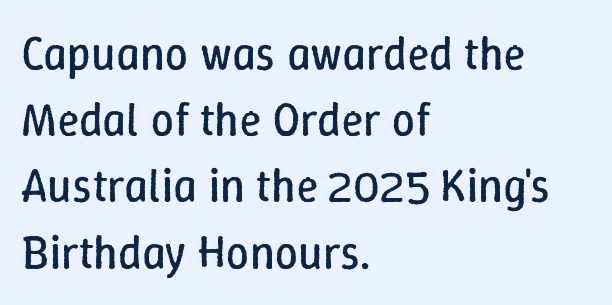
Underlining? Definitely not there. The lines in this sample share a left origin and differ only in where they stop. Short note: letters normally spaced. Think of a printed novel: that variable character pitch is what you see here. Weight: in the light-to-regular range. The block of text has a typical density, with ordinary space between rows.
